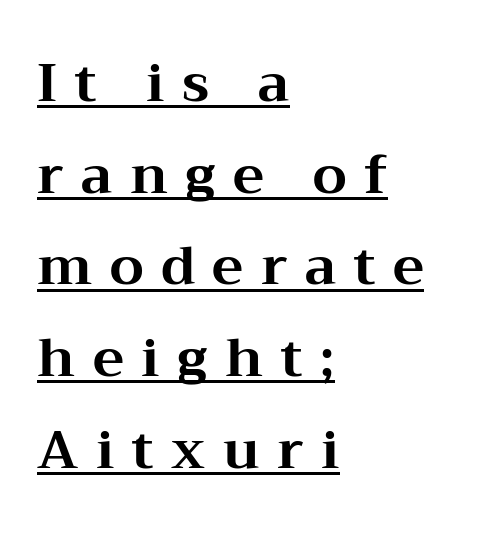
{"serif": "yes", "italic": "no", "bold": "yes", "weight": "bold", "width": "wide", "stroke_contrast": "medium", "x_height": "medium", "monospaced": "no", "underline": "yes", "align": "left", "line_spacing_ratio": 1.73, "letter_spacing": "wide", "letter_spacing_em": 0.33, "glyph_px": 53}
